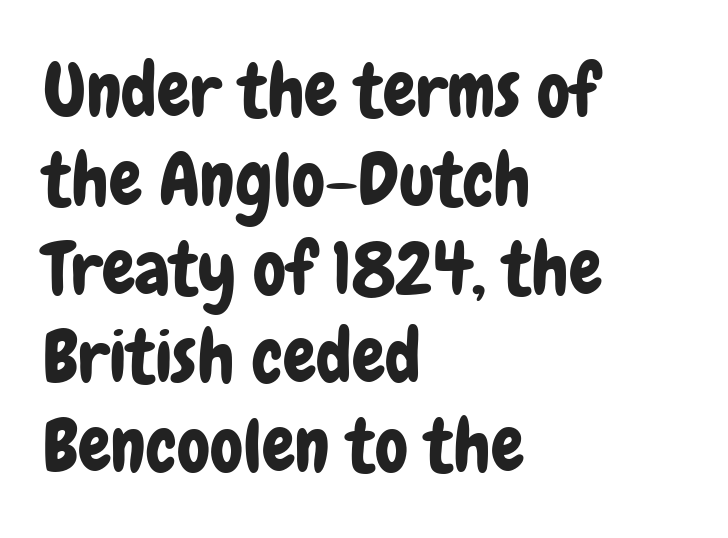
{"serif": "no", "italic": "no", "width": "condensed", "stroke_contrast": "low", "x_height": "medium", "monospaced": "no", "underline": "no", "align": "left", "line_spacing_ratio": 1.2, "letter_spacing": "normal", "letter_spacing_em": 0.0, "glyph_px": 74}
